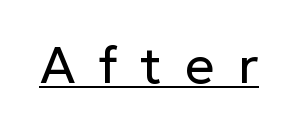
{"serif": "no", "italic": "no", "bold": "no", "weight": "regular", "width": "normal", "stroke_contrast": "low", "x_height": "medium", "monospaced": "no", "underline": "yes", "letter_spacing": "wide", "letter_spacing_em": 0.44, "glyph_px": 52}
